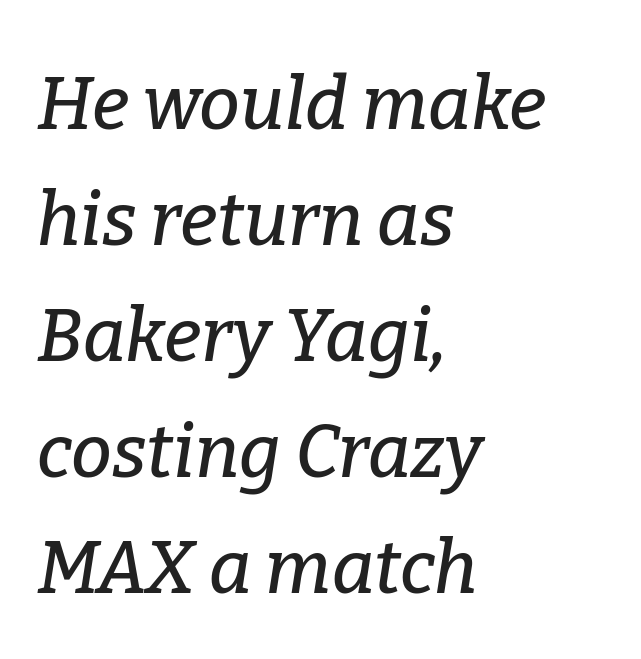
{"serif": "yes", "italic": "yes", "lean": "right", "slant_degrees": 9, "width": "normal", "stroke_contrast": "low", "x_height": "medium", "monospaced": "no", "underline": "no", "align": "left", "line_spacing": "normal", "line_spacing_ratio": 1.59, "letter_spacing": "normal", "letter_spacing_em": 0.0, "glyph_px": 73}
